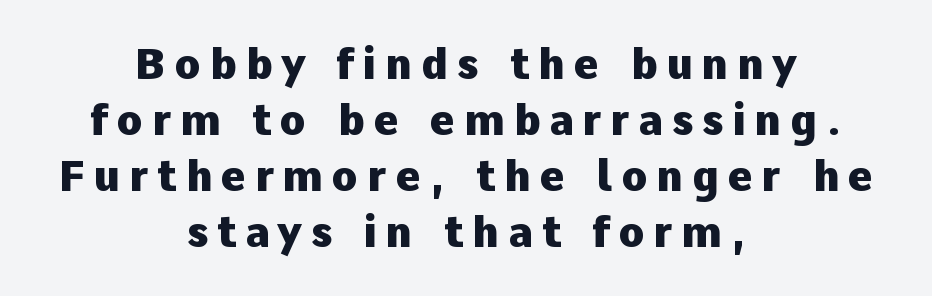
{"serif": "no", "italic": "no", "bold": "yes", "weight": "heavy", "width": "normal", "stroke_contrast": "low", "x_height": "medium", "monospaced": "no", "underline": "no", "align": "center", "line_spacing": "normal", "line_spacing_ratio": 1.33, "letter_spacing": "wide", "letter_spacing_em": 0.22, "glyph_px": 42}
